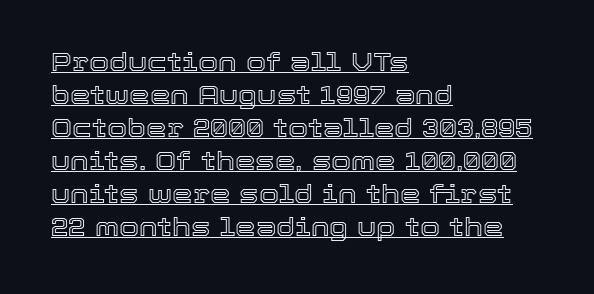
Underlined type. The rendering uses a moderate line-height, typical for paragraphs. A typesetter would call this zero additional tracking. No italicization has been applied; the sample stays upright. The passage is arranged the way most books set body copy — flush left.
